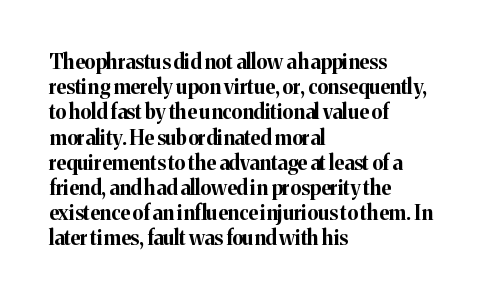
The space directly below the letters is spotless. This rendering uses left alignment, leaving the right contour irregular. The typography opts for an upright posture over an oblique one. Each word holds together tightly as a unit, with standard inter-letter gaps. Pretty heavy lettering here — definitely bold.
